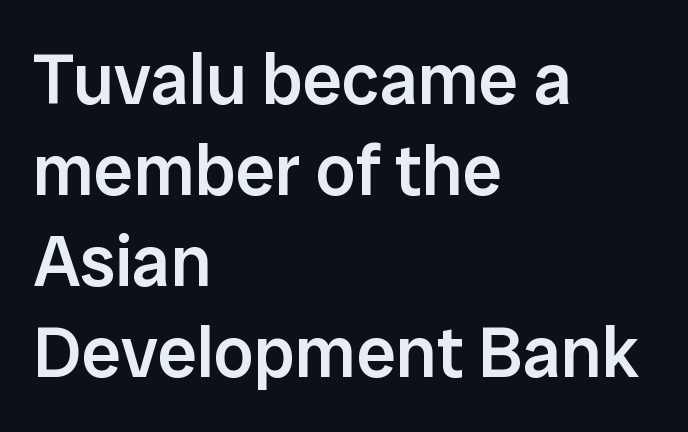
Q: Is the text bold? A: Semi-bold.
Q: Is the text italic (slanted)? A: No, it is upright.
Q: Is the typeface a serif or a sans-serif typeface? A: Sans-serif.
Q: Is the text underlined? A: No.
Q: How is the paragraph aligned? A: Left-aligned.
Q: Is the spacing between letters normal or unusually wide? A: Normal.
Q: Is the spacing between lines tight, normal or loose? A: Normal.
Q: Width (condensed, normal, or wide)? A: Normal.
Q: Stroke contrast? A: Low.
Q: x-height? A: Medium.
Q: Monospaced? A: No.
